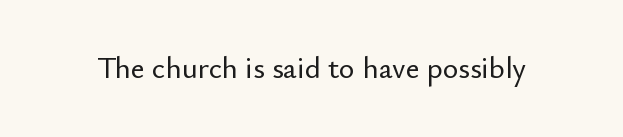
Think of a printed novel: that variable character pitch is what you see here. The letters stand straight up with perfectly vertical stems. The designer went with a sans here, leaving each stem footless. Rule under the text: the space is simply empty. Inter-character spacing is left at the font's built-in metrics.
